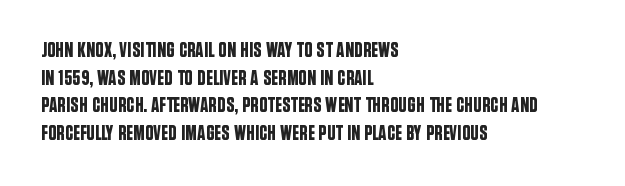
Q: Is the text italic (slanted)? A: No, it is upright.
Q: Is the text underlined? A: No.
Q: How is the paragraph aligned? A: Left-aligned.
Q: Is the spacing between letters normal or unusually wide? A: Normal.
Q: Is the spacing between lines tight, normal or loose? A: Normal.
